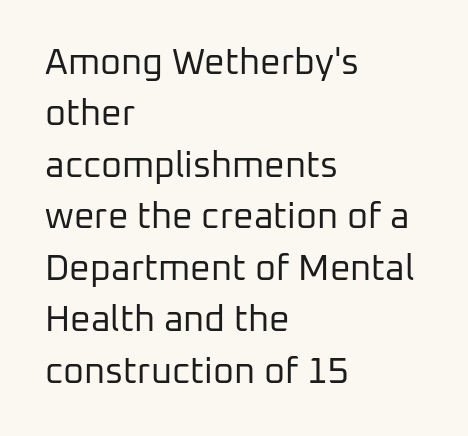
Nope, no serifs anywhere on these letters. Between one letter and the next there's only the usual sliver of space. Unlike italic type, these characters show no tilt at all. The designer left line spacing at the default. The lines in this sample share a left origin and differ only in where they stop.
